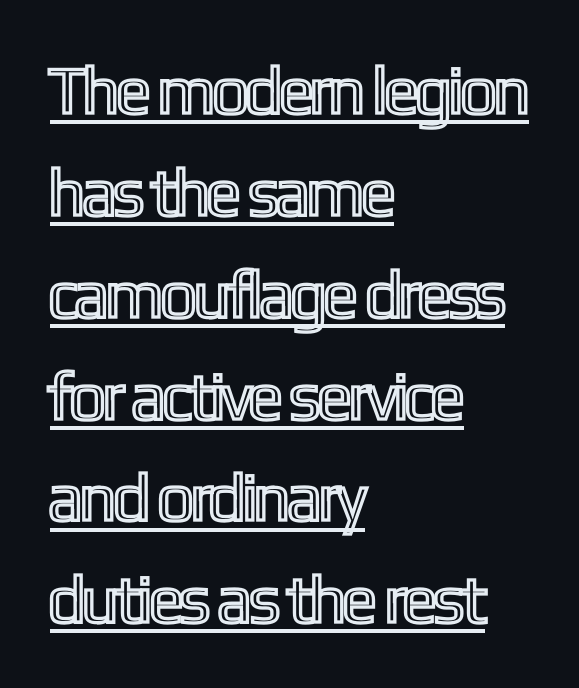
Q: Is the text italic (slanted)? A: No, it is upright.
Q: Is the text underlined? A: Yes.
Q: How is the paragraph aligned? A: Left-aligned.
Q: Is the spacing between letters normal or unusually wide? A: Normal.
Q: Is the spacing between lines tight, normal or loose? A: Normal.
Q: Width (condensed, normal, or wide)? A: Condensed.
Q: x-height? A: Medium.
Q: Monospaced? A: No.
